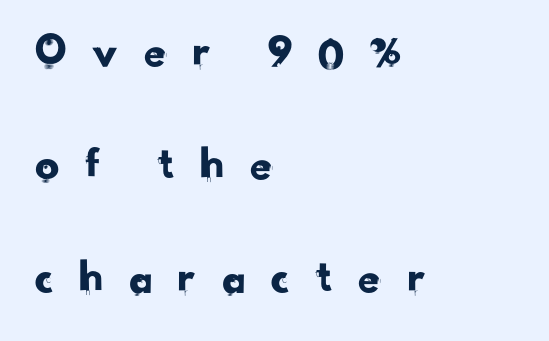
Q: Is the typeface a serif or a sans-serif typeface? A: Sans-serif.
Q: Is the text underlined? A: No.
Q: How is the paragraph aligned? A: Left-aligned.
Q: Is the spacing between letters normal or unusually wide? A: Unusually wide.
Q: Is the spacing between lines tight, normal or loose? A: Loose.
Q: Width (condensed, normal, or wide)? A: Normal.
Q: Stroke contrast? A: Low.
Q: x-height? A: Small.
Q: Monospaced? A: No.
